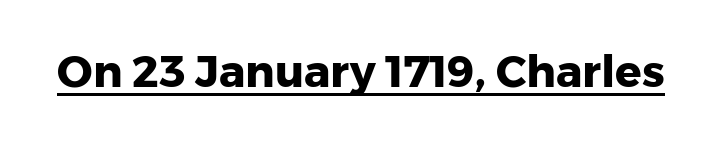
{"serif": "no", "italic": "no", "bold": "yes", "weight": "heavy", "width": "normal", "stroke_contrast": "low", "x_height": "medium", "monospaced": "no", "underline": "yes", "letter_spacing": "normal", "letter_spacing_em": 0.0, "glyph_px": 44}
